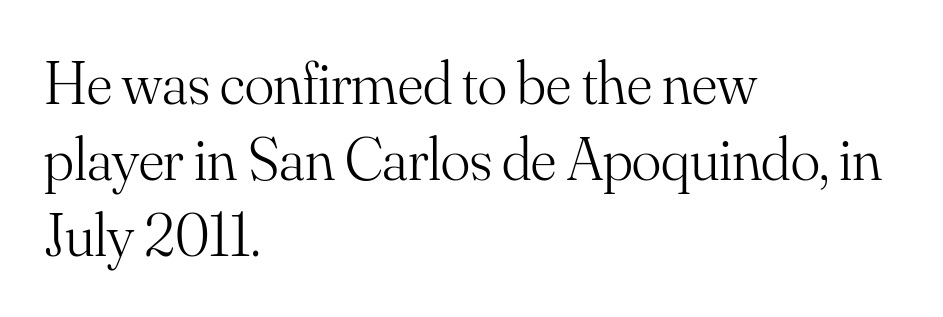
Does extra space separate the letters? No, they use regular spacing. Old-style or modern, the face here clearly has serifs. No word sits above an underline. Italic: no, the glyphs are upright roman. Character widths vary here, with narrow letters taking less room than wide ones. Bold? No — there's no thickening of the strokes.
